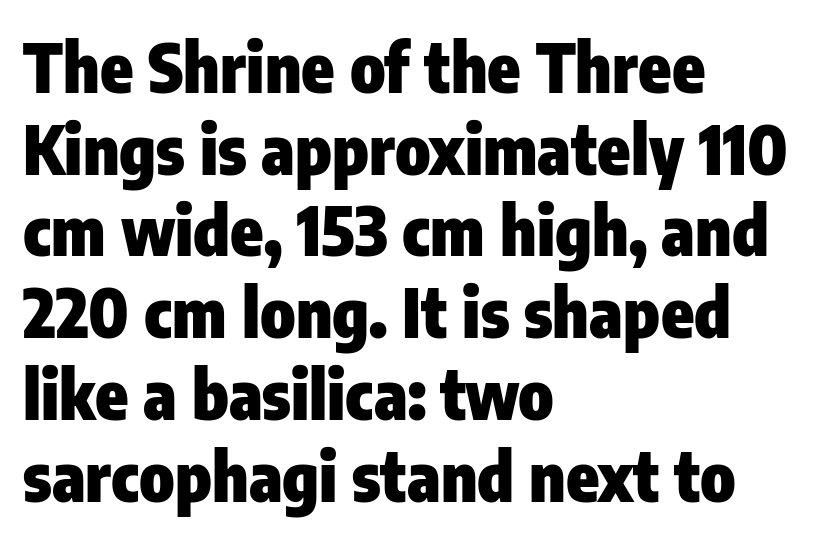
Each word holds together tightly as a unit, with standard inter-letter gaps. The type family on display is of the sans-serif kind. Do the characters align in a grid? No, the font is proportional. Bare-footed words on every line. Weight check: bold — yes, fully.
